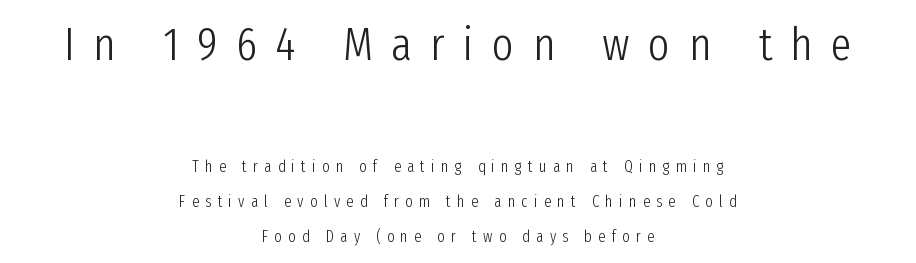
The image shows 47 px light, condensed sans-serif type, upright; set centered, loose line spacing (2.19x), unusually wide letter spacing (+0.39 em), not underlined; the first (top) block is 2.94x larger; low stroke contrast and a medium x-height.
